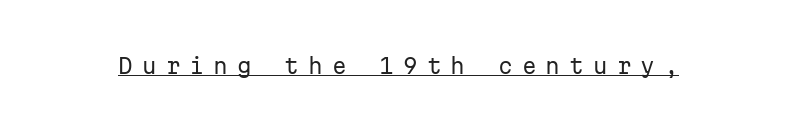
Is the type heavy? It reads as light-to-regular instead. Display-style spreading of the glyphs; the letterfit is very open. This is roman type, the default non-slanted kind. In designer terms, the underline attribute is active on this setting.
